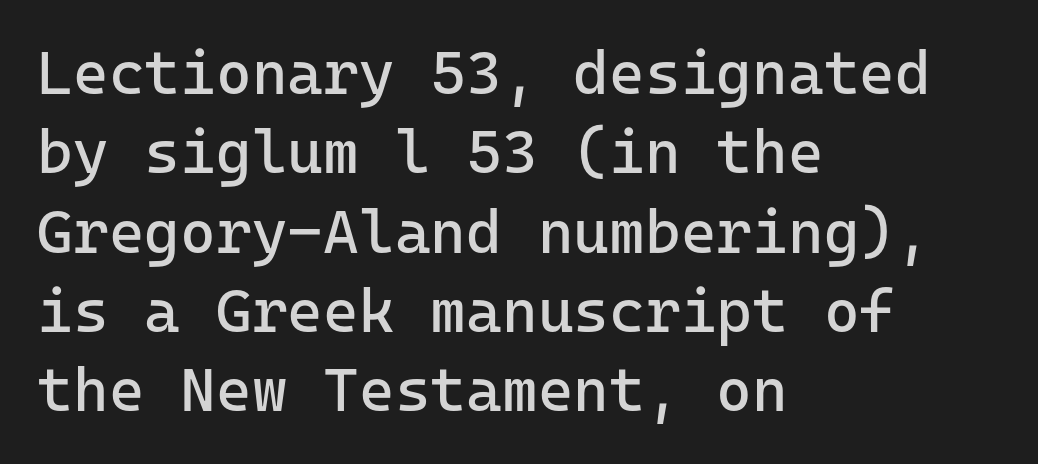
The image shows 61 px regular-weight sans-serif type, upright, monospaced; set left-aligned, normal line spacing (1.3x), normal letter spacing, not underlined; low stroke contrast and a medium x-height.
